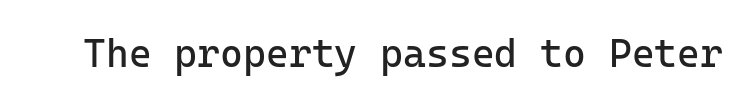
Q: Is the text bold? A: No.
Q: Is the text italic (slanted)? A: No, it is upright.
Q: Is the typeface a serif or a sans-serif typeface? A: Sans-serif.
Q: Is the text underlined? A: No.
Q: Is the spacing between letters normal or unusually wide? A: Normal.
Q: Width (condensed, normal, or wide)? A: Normal.
Q: Stroke contrast? A: Low.
Q: x-height? A: Medium.
Q: Monospaced? A: Yes.
